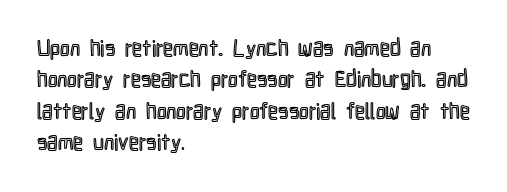
Q: Is the text italic (slanted)? A: No, it is upright.
Q: Is the text underlined? A: No.
Q: How is the paragraph aligned? A: Left-aligned.
Q: Is the spacing between letters normal or unusually wide? A: Normal.
Q: Is the spacing between lines tight, normal or loose? A: Normal.
